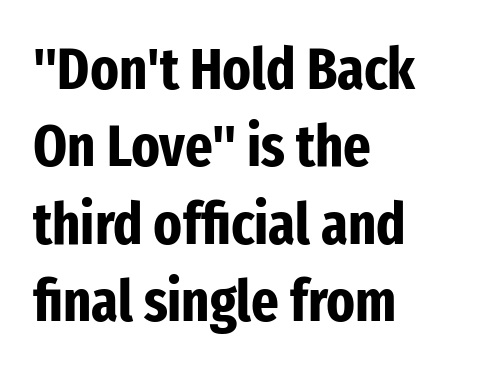
Q: Is the text bold? A: Yes.
Q: Is the text italic (slanted)? A: No, it is upright.
Q: Is the typeface a serif or a sans-serif typeface? A: Sans-serif.
Q: Is the text underlined? A: No.
Q: How is the paragraph aligned? A: Left-aligned.
Q: Is the spacing between letters normal or unusually wide? A: Normal.
Q: Is the spacing between lines tight, normal or loose? A: Normal.
Q: Width (condensed, normal, or wide)? A: Condensed.
Q: Stroke contrast? A: Low.
Q: x-height? A: Medium.
Q: Monospaced? A: No.
